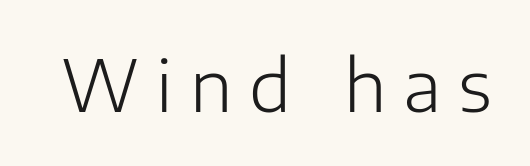
Stems and bowls with no extra thickness — not bold. The glyphs are unaccompanied by any horizontal stroke below them. You could not count columns in this text — the font is proportionally spaced. This is the regular roman posture of the typeface. This rendering employs a face without finishing strokes, i.e., a sans-serif.
